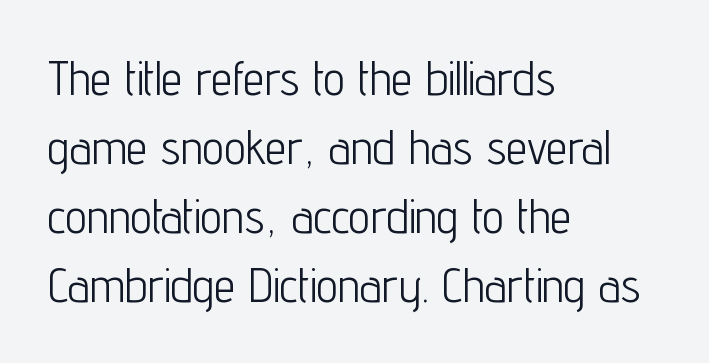
{"serif": "no", "italic": "no", "bold": "no", "weight": "light", "width": "condensed", "stroke_contrast": "low", "x_height": "medium", "monospaced": "no", "underline": "no", "align": "left", "line_spacing": "normal", "line_spacing_ratio": 1.44, "letter_spacing": "normal", "letter_spacing_em": 0.0, "glyph_px": 48}
